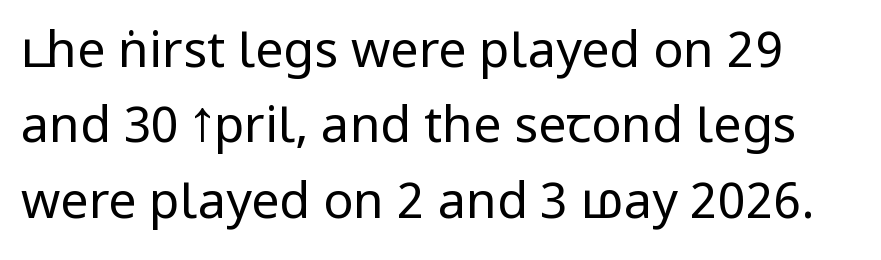
The letters advance in unequal steps, a hallmark of proportional type. The weight tops out at a normal text grade. Spacing between characters is what you'd get straight out of the box. You can tell it's not italic because the verticals are truly vertical.
